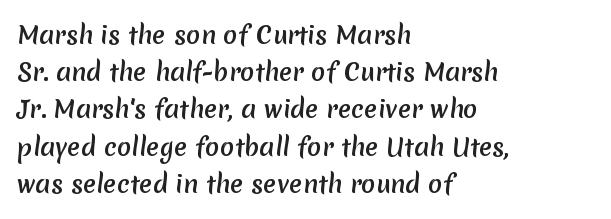
The image shows 24 px text type; set left-aligned, normal line spacing (1.55x), normal letter spacing, not underlined.
